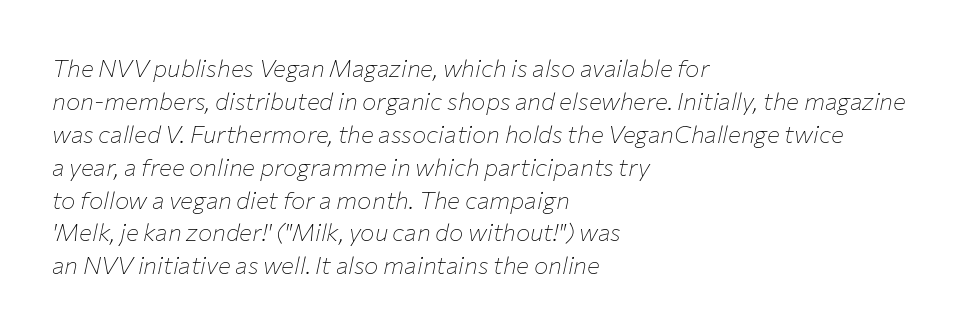
Q: Is the text bold? A: No.
Q: Is the text italic (slanted)? A: Yes, it leans right by about 12 degrees.
Q: Is the text underlined? A: No.
Q: How is the paragraph aligned? A: Left-aligned.
Q: Is the spacing between letters normal or unusually wide? A: Normal.
Q: Is the spacing between lines tight, normal or loose? A: Normal.
